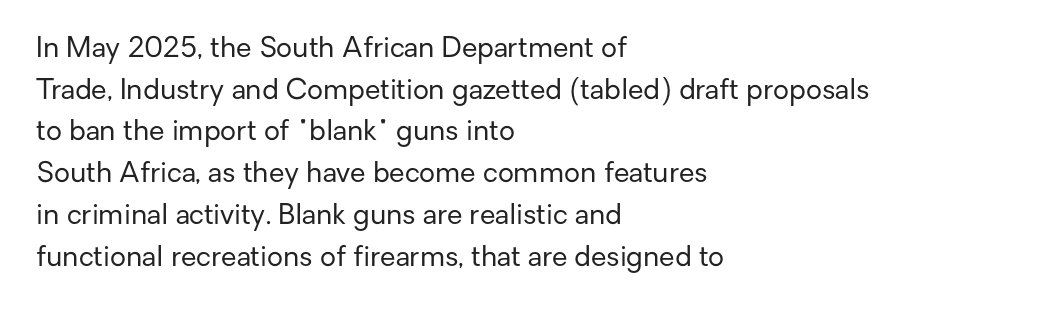
Clear beneath every line of the passage. The rows are spaced the way most documents space them. The tracking reads as untouched default to a designer's eye. The characters are drawn with everyday or finer stroke widths.
